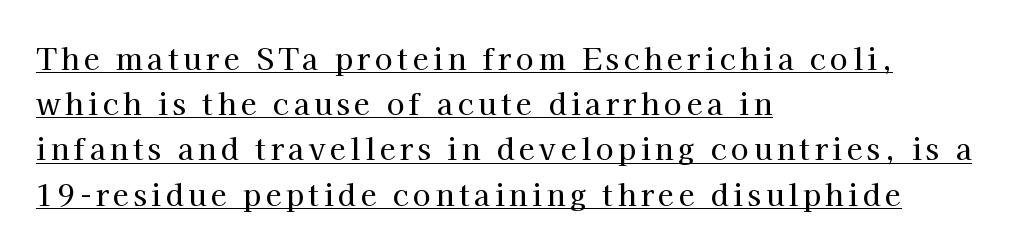
The image shows 29 px serif type, upright; set left-aligned, normal line spacing (1.56x), underlined; high stroke contrast and a medium x-height.
